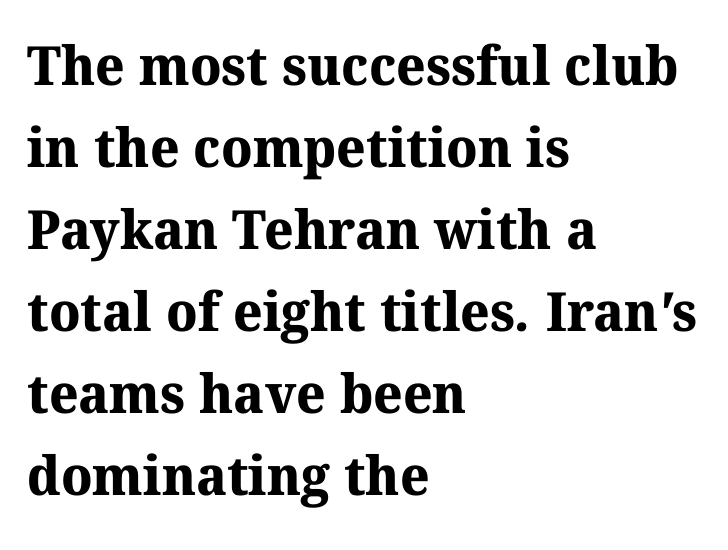
The image shows 54 px bold serif type; set left-aligned, normal line spacing (1.52x), normal letter spacing, not underlined; medium stroke contrast and a medium x-height.
